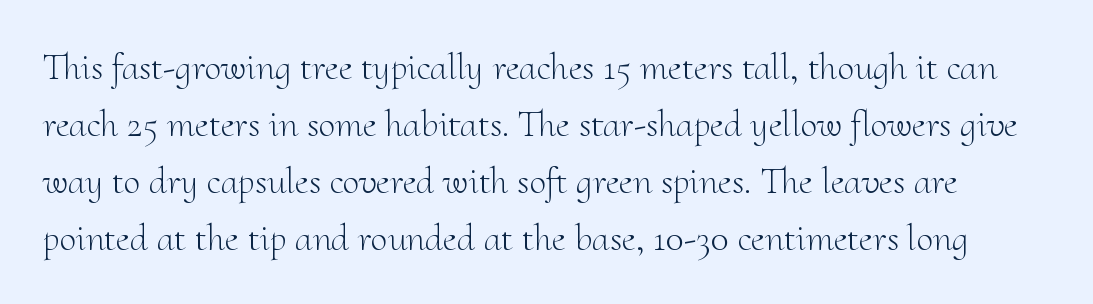
The image shows 38 px light serif type, upright; set normal line spacing (1.5x), normal letter spacing, not underlined; medium stroke contrast and a small x-height.
